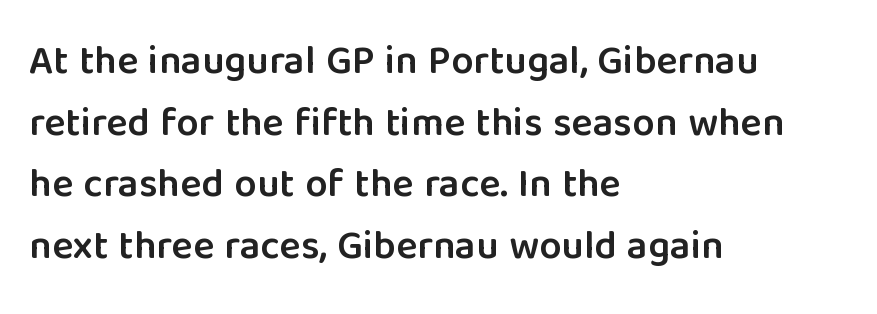
The leading is moderate, giving the passage an even texture. Line beginnings align vertically; line endings do not. Students, note that the glyphs here touch the page at normal intervals. Strokes here are thickened, but only to semibold level. The glyphs are unaccompanied by any horizontal stroke below them. A roman cut, with each character standing at attention.
